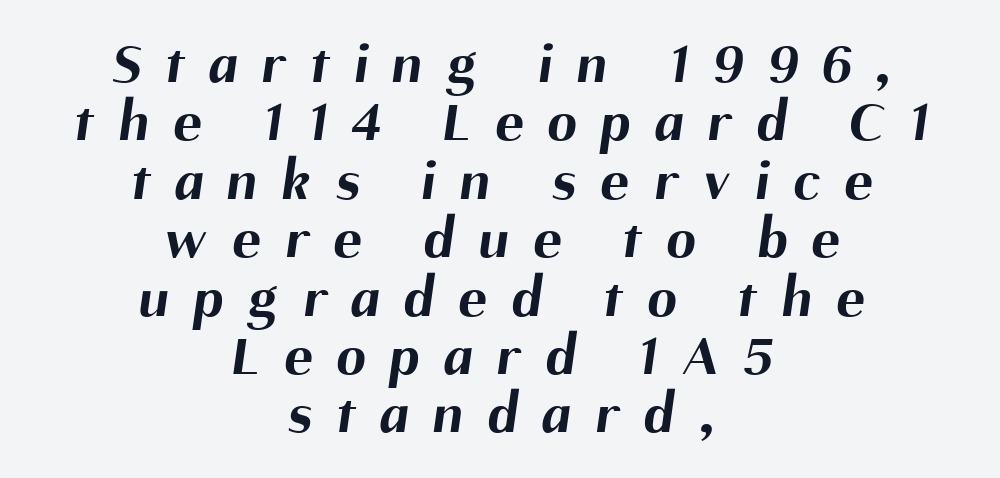
Descenders hang freely into open space. Substantial extra tracking has been applied to these lines. Varying glyph widths throughout — classic text-font behaviour. The paragraph has two soft edges and a firm central axis.
